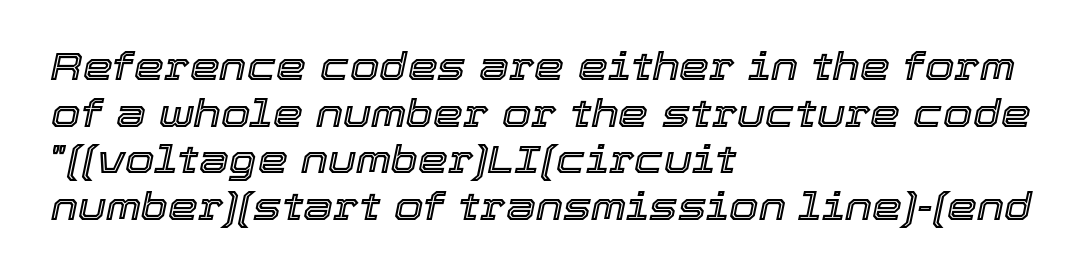
The image shows 38 px text type, italic (leaning right); set left-aligned, line spacing 1.23x, normal letter spacing, not underlined; a medium x-height.
